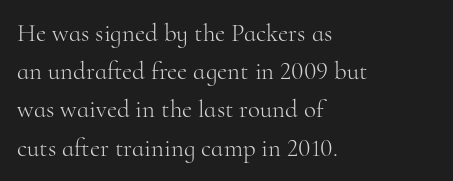
{"italic": "no", "bold": "no", "underline": "no", "align": "left", "line_spacing": "normal", "line_spacing_ratio": 1.53, "letter_spacing": "normal", "letter_spacing_em": 0.0, "glyph_px": 25}
